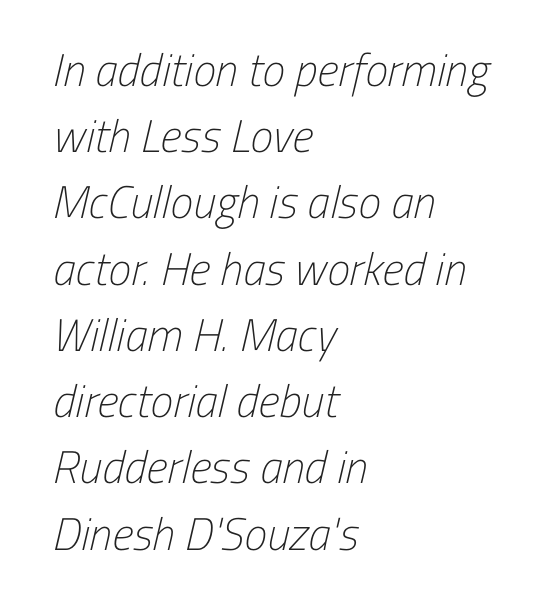
The image shows 46 px light, condensed sans-serif type; set left-aligned, normal line spacing (1.44x), normal letter spacing, not underlined; low stroke contrast and a medium x-height.
